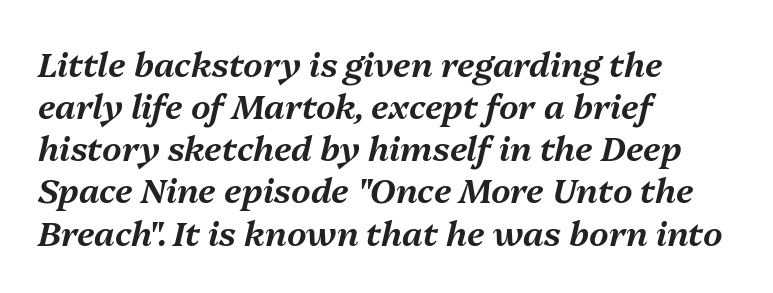
{"italic": "yes", "lean": "right", "slant_degrees": 13, "width": "normal", "stroke_contrast": "medium", "x_height": "medium", "monospaced": "no", "underline": "no", "align": "left", "line_spacing_ratio": 1.24, "letter_spacing": "normal", "letter_spacing_em": 0.0, "glyph_px": 34}
